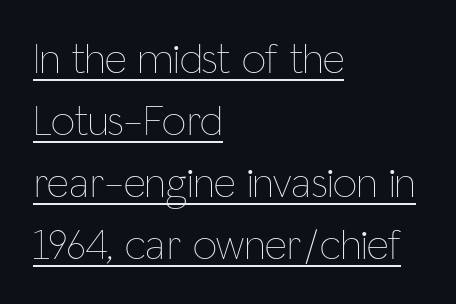
The image shows 43 px thin, condensed type, upright; set left-aligned, normal line spacing (1.44x), normal letter spacing, underlined; low stroke contrast and a medium x-height.
